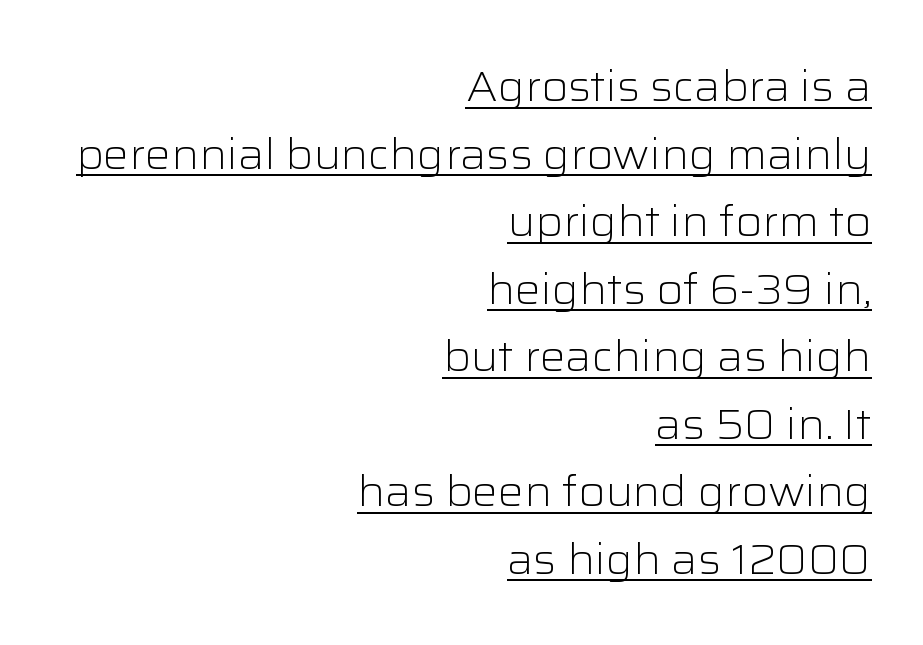
Examine the stroke ends and you'll find no serifs. A quiet, ordinary-to-light weight characterises the typeface. In terms of letterspacing, this is plain default setting. Reading down the column, the eye jumps a familiar distance to each next line.
